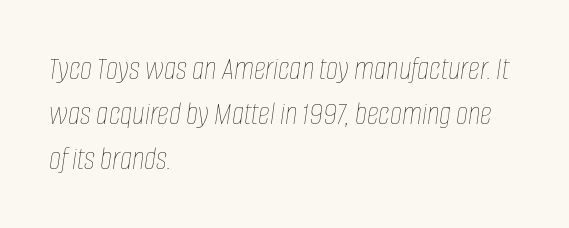
The image shows 33 px thin, condensed type, italic (leaning right); set left-aligned, normal line spacing (1.36x), normal letter spacing, not underlined; low stroke contrast and a large x-height.
